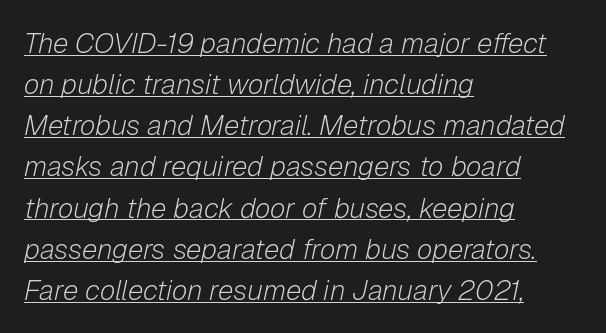
{"italic": "yes", "lean": "right", "slant_degrees": 12, "bold": "no", "weight": "light", "width": "normal", "stroke_contrast": "low", "x_height": "medium", "monospaced": "no", "underline": "yes", "align": "left", "line_spacing": "normal", "line_spacing_ratio": 1.47, "letter_spacing": "normal", "letter_spacing_em": 0.0, "glyph_px": 28}
